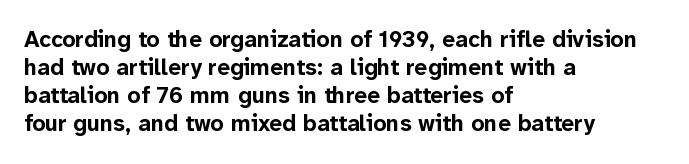
The image shows 23 px bold type, upright; set left-aligned, line spacing 1.22x, normal letter spacing, not underlined.
